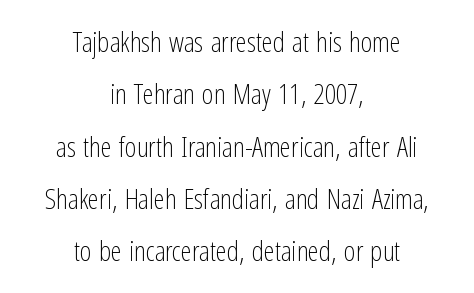
A clean baseline with only descenders dipping below it. The font's upright variant was chosen for this text. Is this a sans? Yes — the strokes have no serifs. The gaps between neighbouring characters are ordinary and unremarkable.
